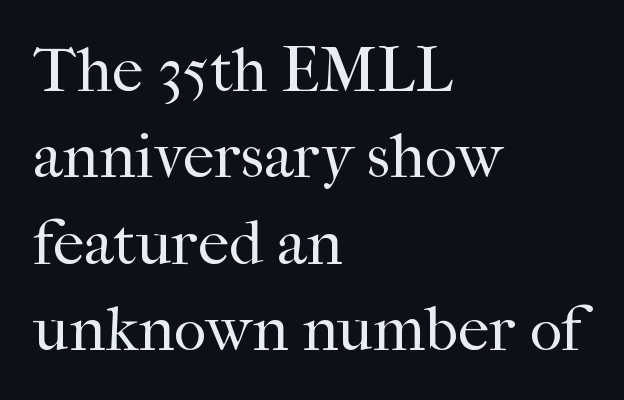
The image shows 63 px regular-weight serif type, upright; set left-aligned, normal line spacing (1.37x), normal letter spacing, not underlined; high stroke contrast and a medium x-height.
